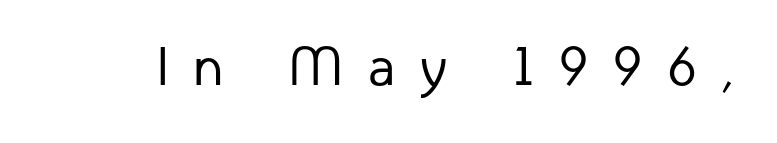
The image shows 54 px regular-weight sans-serif type, upright; set unusually wide letter spacing (+0.46 em), not underlined; low stroke contrast and a medium x-height.
